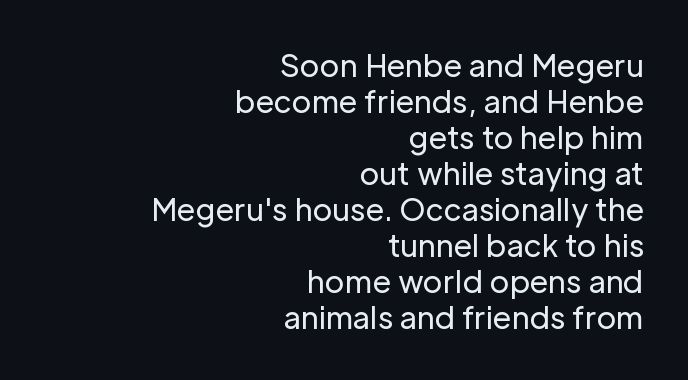
Look at the bottom of the vertical strokes: they stop flat, with no serifs. Character widths vary here, with narrow letters taking less room than wide ones. Caption: standard tracking, unaltered. This sample uses an upright cut, with every glyph sitting square on the baseline. Is the type heavy? It reads as light-to-regular instead. Quick note: underline off.
